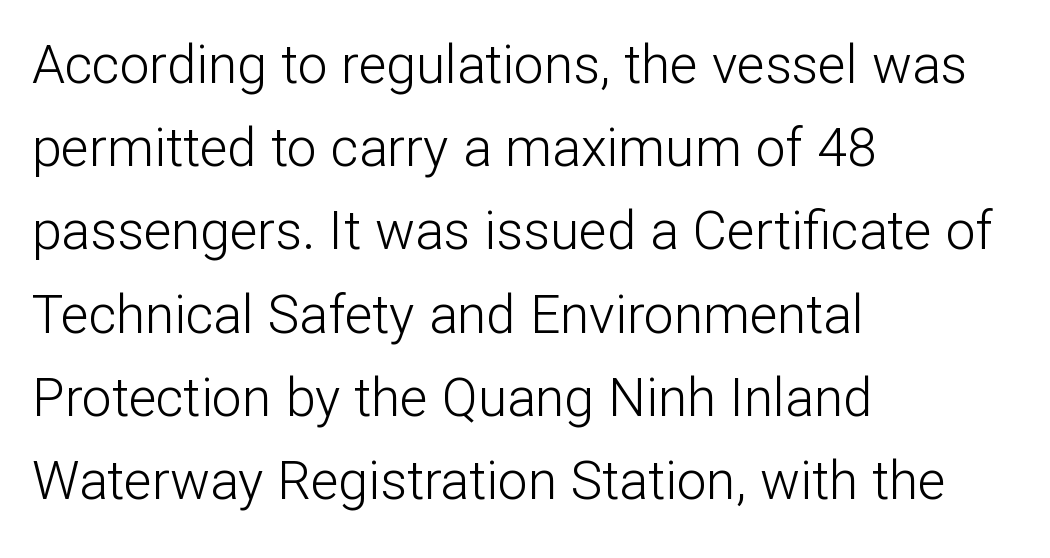
Q: Is the text bold? A: No.
Q: Is the text italic (slanted)? A: No, it is upright.
Q: Is the typeface a serif or a sans-serif typeface? A: Sans-serif.
Q: Is the text underlined? A: No.
Q: How is the paragraph aligned? A: Left-aligned.
Q: Is the spacing between letters normal or unusually wide? A: Normal.
Q: Is the spacing between lines tight, normal or loose? A: Normal.
Q: Width (condensed, normal, or wide)? A: Normal.
Q: Stroke contrast? A: Low.
Q: x-height? A: Medium.
Q: Monospaced? A: No.
